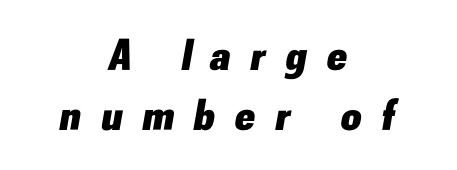
Clear beneath every line of the passage. The typesetting leans heavy: a genuine bold. Rendered with sloped, italic letterforms. Reading down the column, the eye jumps a familiar distance to each next line.
